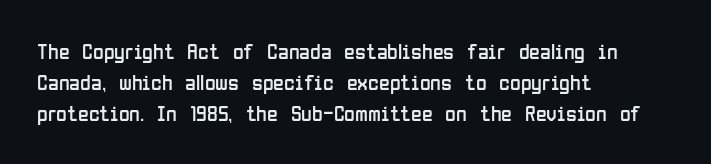
{"italic": "no", "bold": "no", "underline": "no", "align": "left", "line_spacing": "normal", "line_spacing_ratio": 1.42, "letter_spacing": "normal", "letter_spacing_em": 0.0, "glyph_px": 22}
